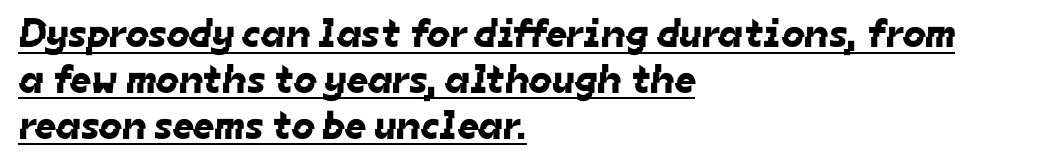
Q: Is the typeface a serif or a sans-serif typeface? A: Sans-serif.
Q: Is the text underlined? A: Yes.
Q: How is the paragraph aligned? A: Left-aligned.
Q: Is the spacing between letters normal or unusually wide? A: Normal.
Q: Is the spacing between lines tight, normal or loose? A: Tight.
Q: Width (condensed, normal, or wide)? A: Normal.
Q: Stroke contrast? A: Low.
Q: x-height? A: Medium.
Q: Monospaced? A: No.
